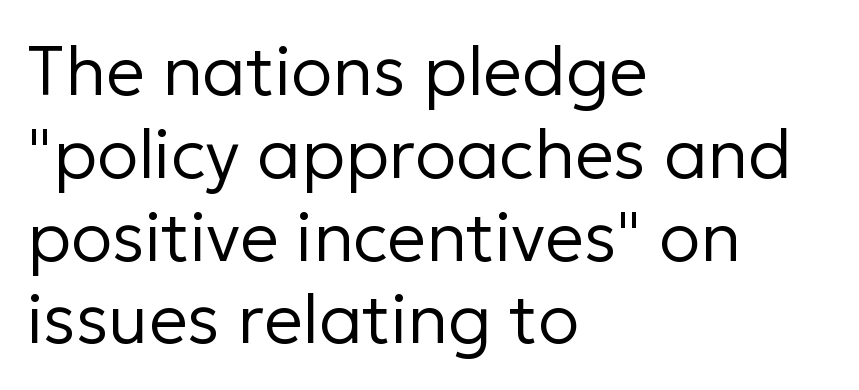
Q: Is the text bold? A: No.
Q: Is the text italic (slanted)? A: No, it is upright.
Q: Is the typeface a serif or a sans-serif typeface? A: Sans-serif.
Q: Is the text underlined? A: No.
Q: How is the paragraph aligned? A: Left-aligned.
Q: Is the spacing between letters normal or unusually wide? A: Normal.
Q: Width (condensed, normal, or wide)? A: Normal.
Q: Stroke contrast? A: Low.
Q: x-height? A: Medium.
Q: Monospaced? A: No.
